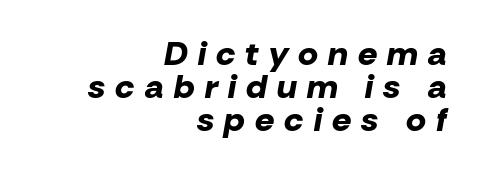
{"italic": "yes", "lean": "right", "slant_degrees": 10, "bold": "yes", "weight": "bold", "width": "normal", "stroke_contrast": "low", "x_height": "medium", "monospaced": "no", "underline": "no", "align": "right", "line_spacing": "tight", "line_spacing_ratio": 0.97, "letter_spacing": "wide", "letter_spacing_em": 0.3, "glyph_px": 34}
